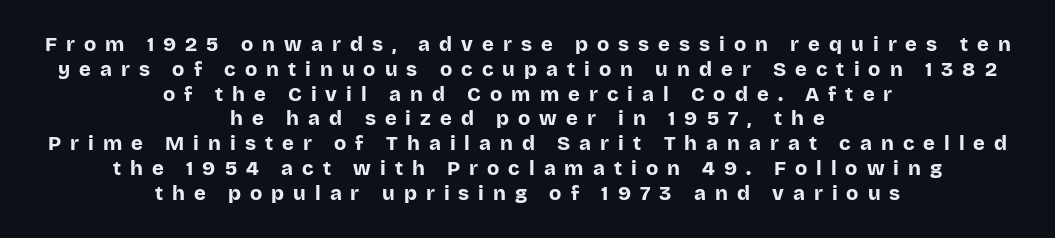
If you drew a line through each stem, it would be perfectly vertical. If you folded the block vertically in half, each line would mirror itself in length. Descenders are the only things crossing below the line. The line texture is sparse and dotted thanks to wide tracking. These words are printed bold, with thick strokes throughout.
